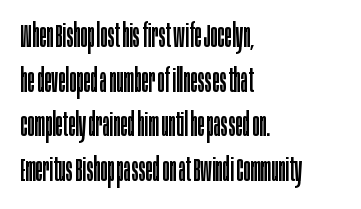
The image shows 33 px regular-weight, condensed sans-serif type, upright; set left-aligned, normal line spacing (1.35x), normal letter spacing, not underlined; low stroke contrast and a large x-height.
